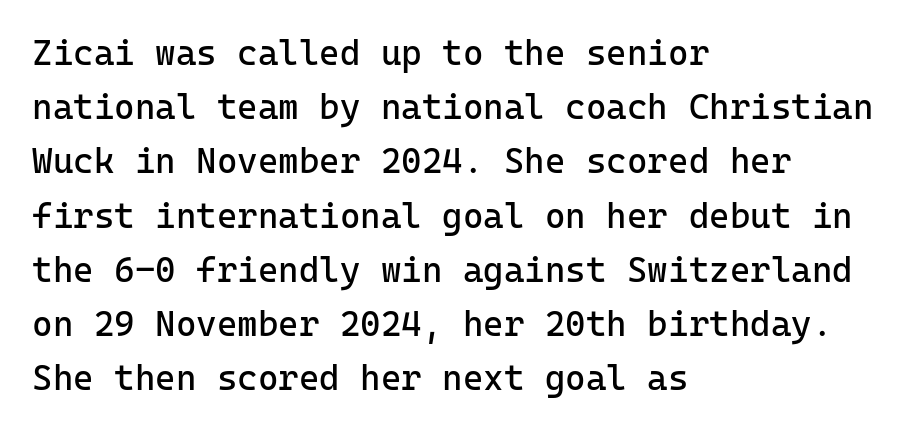
The image shows 35 px regular-weight sans-serif type, upright, monospaced; set left-aligned, normal line spacing (1.55x), normal letter spacing, not underlined; low stroke contrast and a medium x-height.
